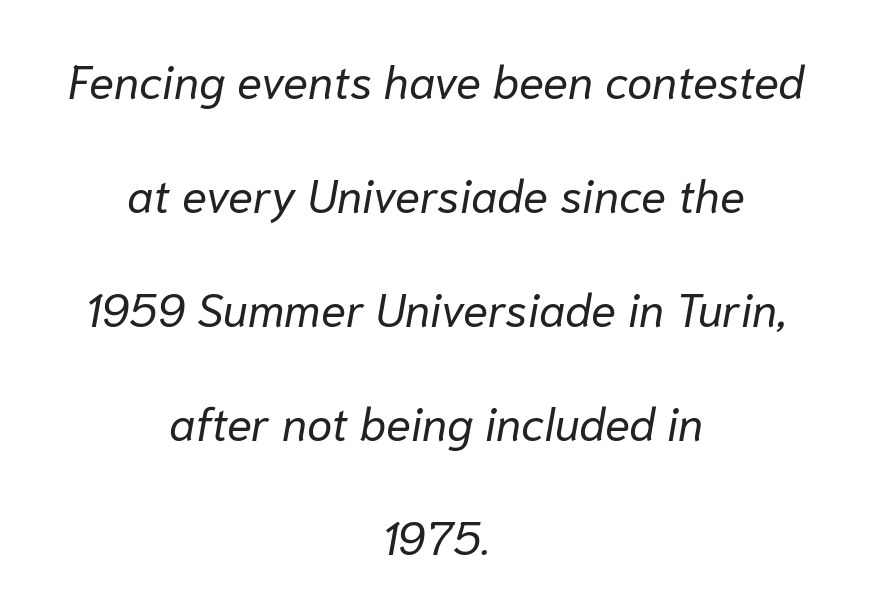
{"italic": "yes", "lean": "right", "slant_degrees": 10, "bold": "no", "weight": "regular", "width": "normal", "stroke_contrast": "low", "x_height": "medium", "monospaced": "no", "underline": "no", "align": "center", "line_spacing": "loose", "line_spacing_ratio": 2.48, "letter_spacing": "normal", "letter_spacing_em": 0.0, "glyph_px": 46}
